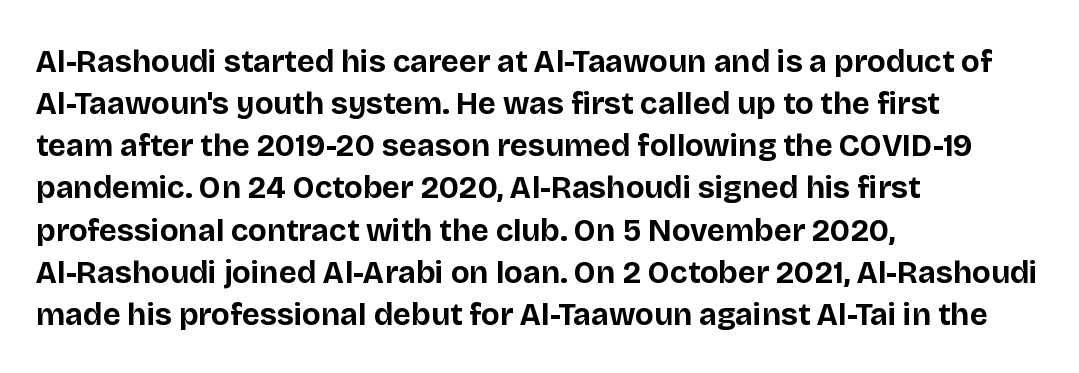
{"serif": "no", "italic": "no", "bold": "yes", "weight": "bold", "width": "normal", "stroke_contrast": "low", "x_height": "large", "monospaced": "no", "underline": "no", "align": "left", "line_spacing": "normal", "line_spacing_ratio": 1.36, "letter_spacing": "normal", "letter_spacing_em": 0.0, "glyph_px": 31}
